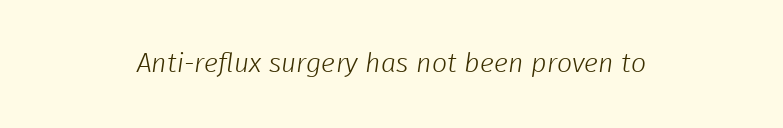
Q: Is the text bold? A: No.
Q: Is the text underlined? A: No.
Q: How is the paragraph aligned? A: Centered.
Q: Is the spacing between letters normal or unusually wide? A: Normal.
